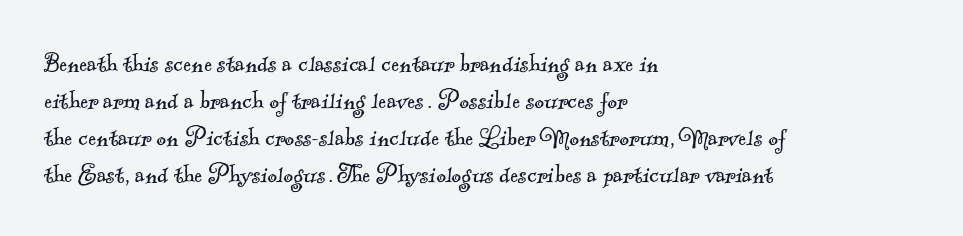
Q: Is the text bold? A: No.
Q: Is the typeface a serif or a sans-serif typeface? A: Serif.
Q: Is the text underlined? A: No.
Q: How is the paragraph aligned? A: Left-aligned.
Q: Is the spacing between letters normal or unusually wide? A: Normal.
Q: Width (condensed, normal, or wide)? A: Normal.
Q: x-height? A: Small.
Q: Monospaced? A: No.
